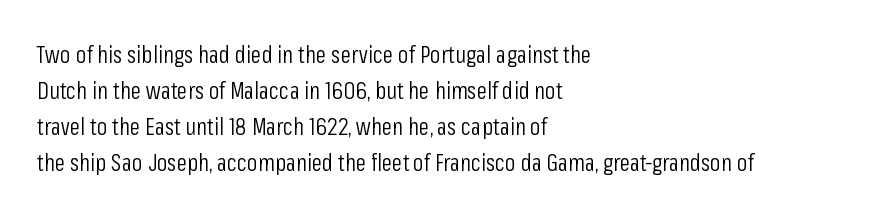
Q: Is the text bold? A: No.
Q: Is the text italic (slanted)? A: No, it is upright.
Q: Is the text underlined? A: No.
Q: How is the paragraph aligned? A: Left-aligned.
Q: Is the spacing between letters normal or unusually wide? A: Normal.
Q: Is the spacing between lines tight, normal or loose? A: Normal.
